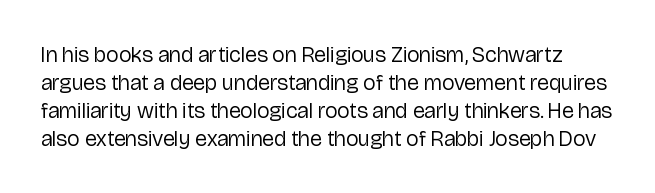
Q: Is the text bold? A: No.
Q: Is the text italic (slanted)? A: No, it is upright.
Q: Is the text underlined? A: No.
Q: Is the spacing between letters normal or unusually wide? A: Normal.
Q: Is the spacing between lines tight, normal or loose? A: Normal.
